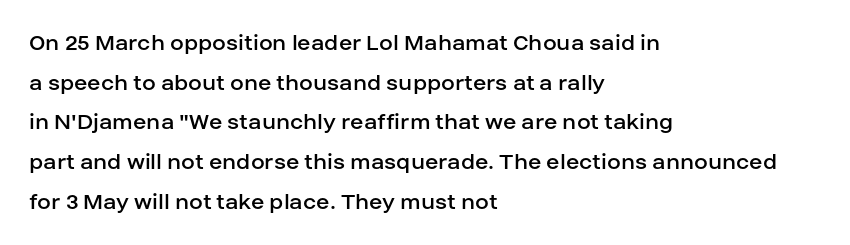
{"italic": "no", "bold": "no", "underline": "no", "align": "left", "line_spacing": "normal", "line_spacing_ratio": 1.59, "letter_spacing": "normal", "letter_spacing_em": 0.0, "glyph_px": 25}
